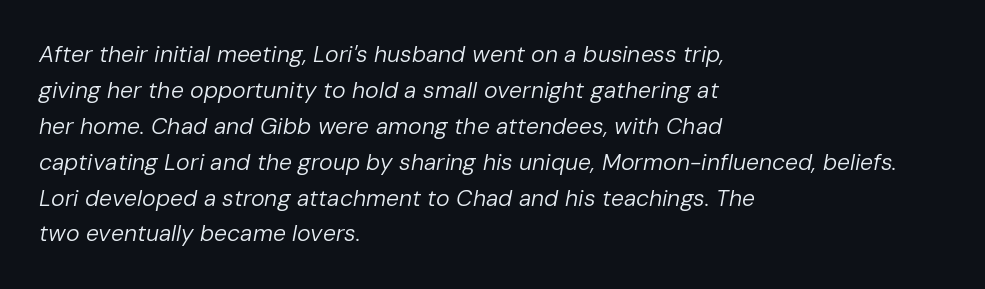
Q: Is the text bold? A: No.
Q: Is the text italic (slanted)? A: Yes, it leans right by about 10 degrees.
Q: Is the text underlined? A: No.
Q: How is the paragraph aligned? A: Left-aligned.
Q: Is the spacing between letters normal or unusually wide? A: Normal.
Q: Is the spacing between lines tight, normal or loose? A: Normal.
